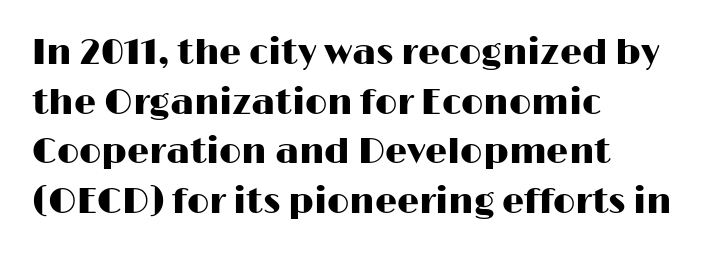
Q: Is the text italic (slanted)? A: No, it is upright.
Q: Is the typeface a serif or a sans-serif typeface? A: Sans-serif.
Q: Is the text underlined? A: No.
Q: How is the paragraph aligned? A: Left-aligned.
Q: Is the spacing between letters normal or unusually wide? A: Normal.
Q: Is the spacing between lines tight, normal or loose? A: Normal.
Q: Width (condensed, normal, or wide)? A: Wide.
Q: Stroke contrast? A: High.
Q: x-height? A: Medium.
Q: Monospaced? A: No.
